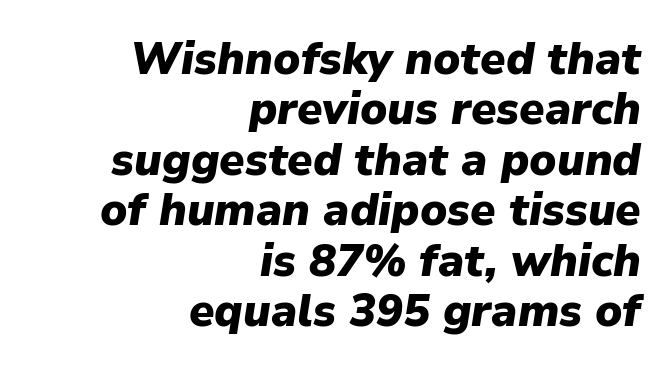
Unmarked baselines from the first word to the last. Notice how the passage keeps a crisp vertical edge on the right only. Does the weight exceed regular? Yes, all the way to bold. Tightly led — the rows are bunched. This rendering leaves character spacing at its baseline value. Is this a fixed-width face? No — the glyphs have proportional, varying widths.
